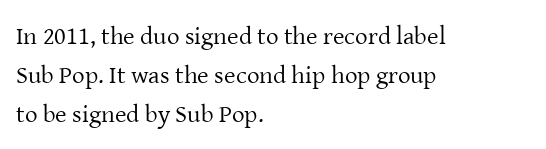
The image shows 25 px text type, upright; set left-aligned, normal line spacing (1.57x), normal letter spacing, not underlined.
